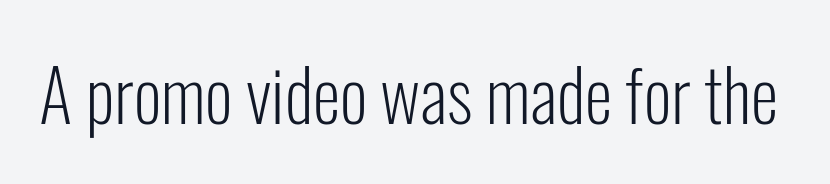
Weight class: somewhere from thin through regular. Anything drawn beneath the words? Only blank space. This sample uses a sans-serif face. The letters sit at their default tracking, neither squeezed nor spread. The passage shown is typed in a proportional face where columns would drift. When letters stand straight like this, we call the style roman or upright.
